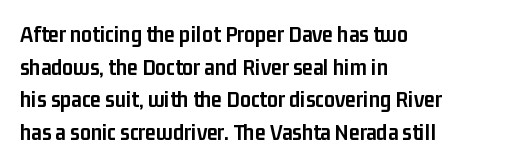
Q: Is the text bold? A: Yes.
Q: Is the text italic (slanted)? A: No, it is upright.
Q: Is the text underlined? A: No.
Q: How is the paragraph aligned? A: Left-aligned.
Q: Is the spacing between letters normal or unusually wide? A: Normal.
Q: Is the spacing between lines tight, normal or loose? A: Normal.
